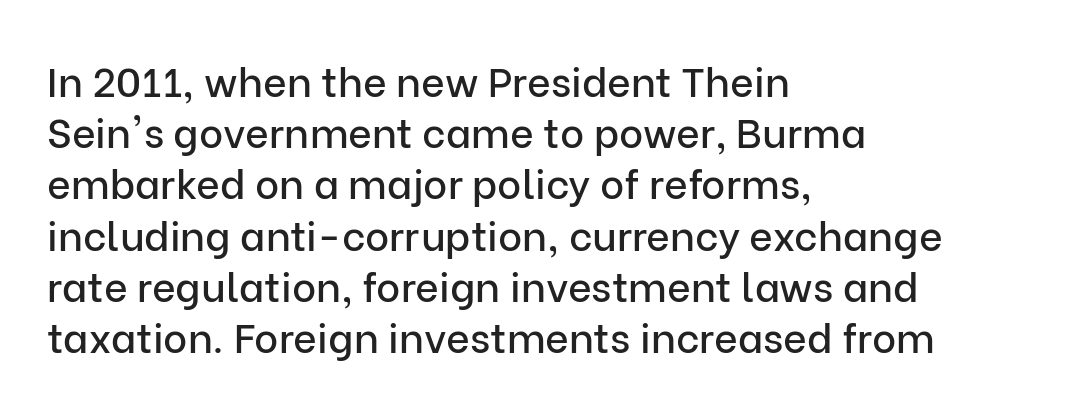
{"serif": "no", "italic": "no", "width": "normal", "stroke_contrast": "low", "x_height": "medium", "monospaced": "no", "underline": "no", "align": "left", "line_spacing": "normal", "line_spacing_ratio": 1.25, "letter_spacing": "normal", "letter_spacing_em": 0.0, "glyph_px": 41}
